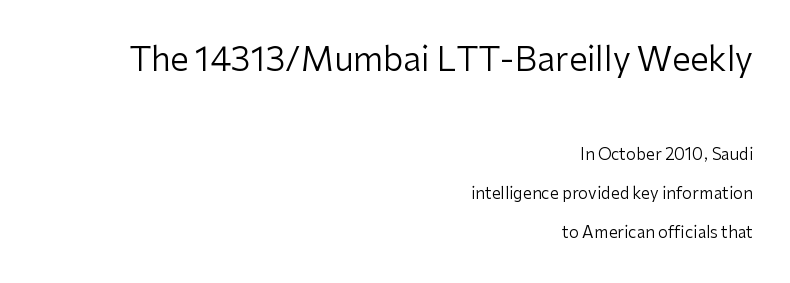
Visually, the top section dominates because its glyphs are scaled up. The passage is arranged like a letterhead date or caption credit — flush right. The font sits on the lighter half of the weight spectrum, regular included. A typesetter would call this leading open, well beyond the default. Style check: upright.
